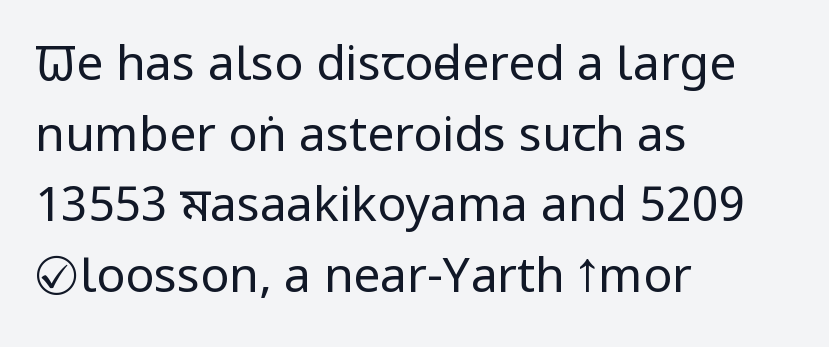
Q: Is the text bold? A: No.
Q: Is the text italic (slanted)? A: No, it is upright.
Q: Is the typeface a serif or a sans-serif typeface? A: Sans-serif.
Q: Is the text underlined? A: No.
Q: How is the paragraph aligned? A: Left-aligned.
Q: Is the spacing between letters normal or unusually wide? A: Normal.
Q: Is the spacing between lines tight, normal or loose? A: Normal.
Q: Width (condensed, normal, or wide)? A: Condensed.
Q: Stroke contrast? A: Low.
Q: x-height? A: Large.
Q: Monospaced? A: No.
